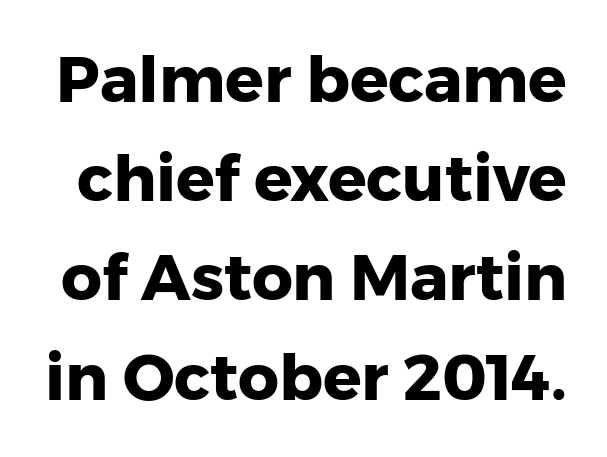
{"serif": "no", "italic": "no", "bold": "yes", "weight": "heavy", "width": "normal", "stroke_contrast": "low", "x_height": "medium", "monospaced": "no", "underline": "no", "line_spacing": "normal", "line_spacing_ratio": 1.55, "letter_spacing": "normal", "letter_spacing_em": 0.0, "glyph_px": 64}
